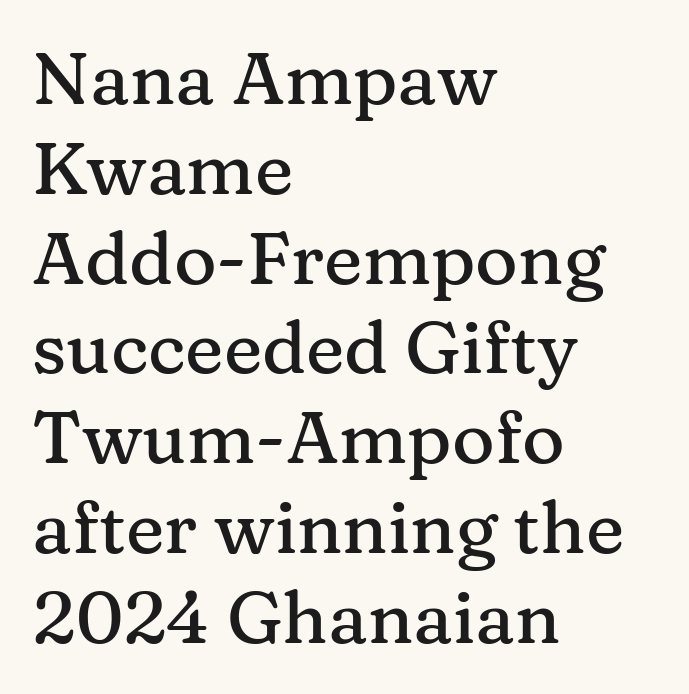
The image shows 73 px serif type, upright; set left-aligned, line spacing 1.23x, normal letter spacing, not underlined; medium stroke contrast and a medium x-height.
